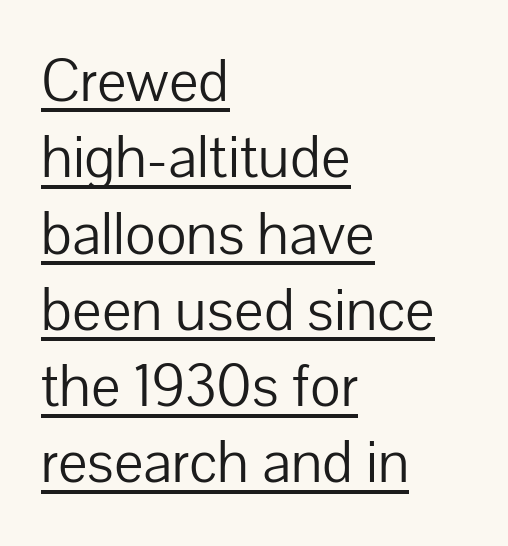
Think standard paragraph weight, or any step lighter than that. The font's upright variant was chosen for this text. Compared with a centered layout, this one pins lines to the left instead. These lines are composed in type without serifs. How are the letters spaced? Ordinarily, with no added tracking.
